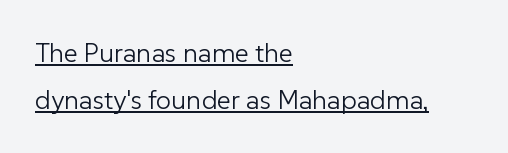
Q: Is the text bold? A: No.
Q: Is the text italic (slanted)? A: No, it is upright.
Q: Is the text underlined? A: Yes.
Q: How is the paragraph aligned? A: Left-aligned.
Q: Is the spacing between letters normal or unusually wide? A: Normal.
